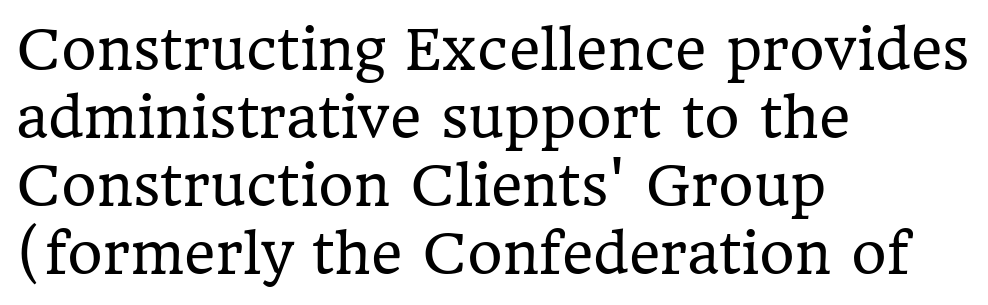
Is the block centered? No — it sits flush against the left margin. The space directly below the letters is spotless. Look at the tracking — it's just the regular setting, nothing added. These lines were composed using upright roman letters. Spacing verdict: proportional, widths tailored to each character.
